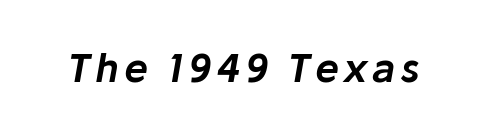
The image shows 38 px text type, italic (leaning right); set not underlined; low stroke contrast and a medium x-height.
